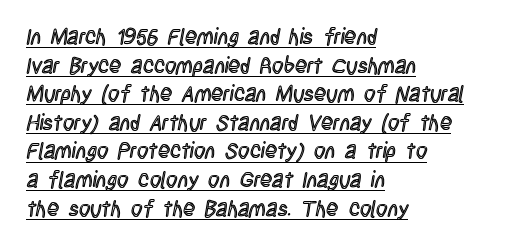
{"underline": "yes", "align": "left", "line_spacing": "normal", "line_spacing_ratio": 1.3, "letter_spacing": "normal", "letter_spacing_em": 0.0, "glyph_px": 22}
